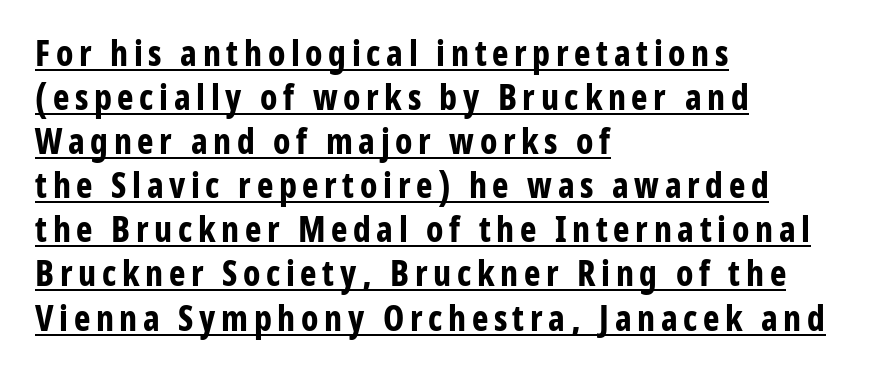
The image shows 35 px bold, condensed sans-serif type, upright; set left-aligned, normal line spacing (1.26x), underlined; low stroke contrast and a medium x-height.
